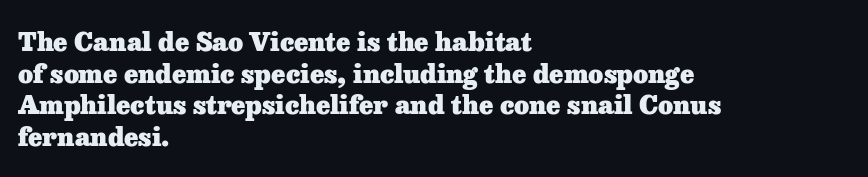
{"italic": "no", "bold": "yes", "underline": "no", "align": "left", "line_spacing_ratio": 1.22, "letter_spacing": "normal", "letter_spacing_em": 0.0, "glyph_px": 26}
